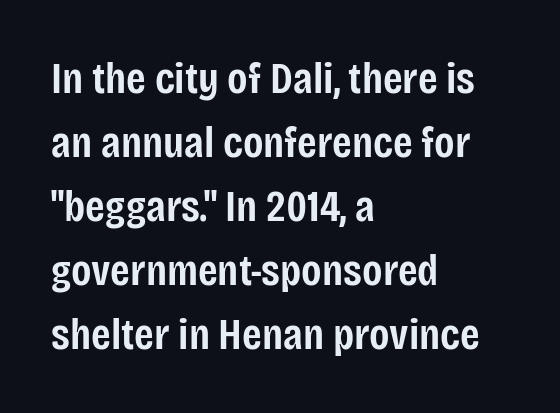
Q: Is the text bold? A: Semi-bold.
Q: Is the text italic (slanted)? A: No, it is upright.
Q: Is the typeface a serif or a sans-serif typeface? A: Sans-serif.
Q: Is the text underlined? A: No.
Q: How is the paragraph aligned? A: Left-aligned.
Q: Is the spacing between letters normal or unusually wide? A: Normal.
Q: Is the spacing between lines tight, normal or loose? A: Normal.
Q: Width (condensed, normal, or wide)? A: Condensed.
Q: Stroke contrast? A: Low.
Q: x-height? A: Large.
Q: Monospaced? A: No.
